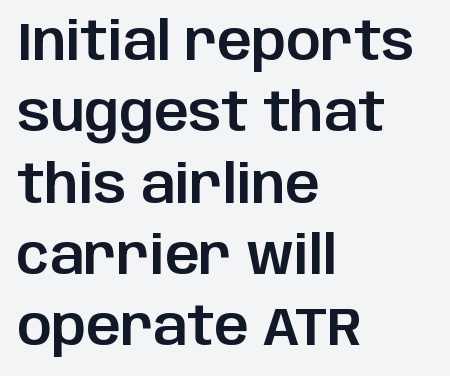
The image shows 54 px sans-serif type, upright; set left-aligned, normal line spacing (1.32x), normal letter spacing, not underlined; low stroke contrast and a large x-height.
